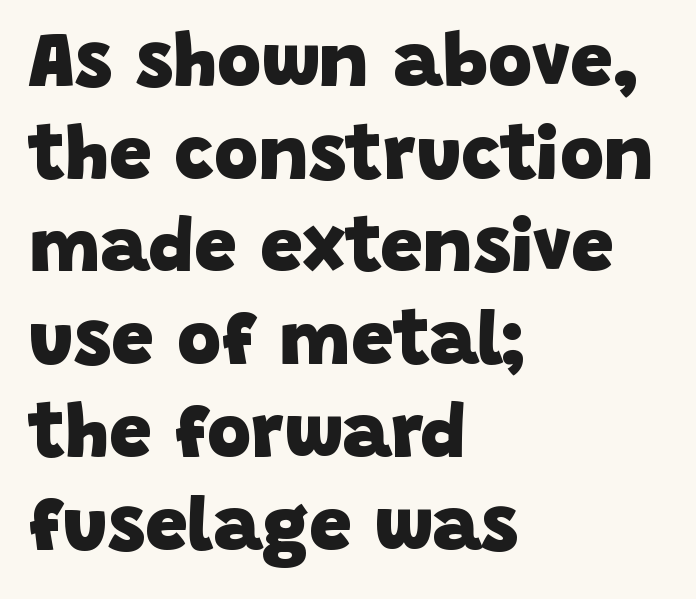
The image shows 76 px heavy sans-serif type; set left-aligned, line spacing 1.22x, normal letter spacing, not underlined; low stroke contrast and a large x-height.
